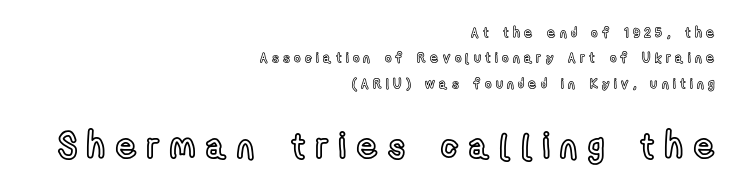
The image shows 35 px condensed type, upright; set right-aligned, line spacing 1.82x, unusually wide letter spacing (+0.31 em), not underlined; the second (bottom) block is 2.5x larger; a medium x-height.
